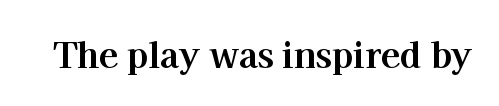
Nothing unusual about the tracking: characters are spaced as the font intends. Note the varied advance widths — an 'i' is clearly narrower than an 'm'. Heft: maximum for text — a bold. Ascenders rise straight up at ninety degrees.
